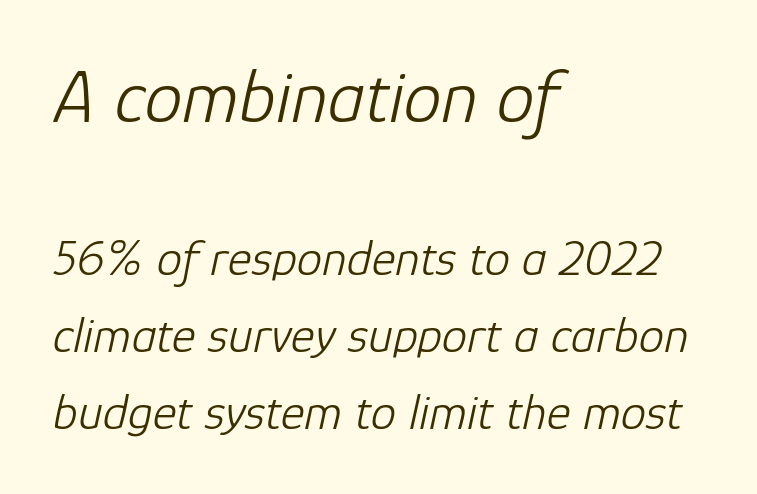
Q: Is the text bold? A: No.
Q: Is the text italic (slanted)? A: Yes, it leans right by about 12 degrees.
Q: Is the text underlined? A: No.
Q: How is the paragraph aligned? A: Left-aligned.
Q: Is the spacing between letters normal or unusually wide? A: Normal.
Q: Is the spacing between lines tight, normal or loose? A: Normal.
Q: Which block of text is set in a larger size, the first (top) or the second (bottom)? A: The first (top) one.
Q: Width (condensed, normal, or wide)? A: Normal.
Q: Stroke contrast? A: Low.
Q: x-height? A: Medium.
Q: Monospaced? A: No.
